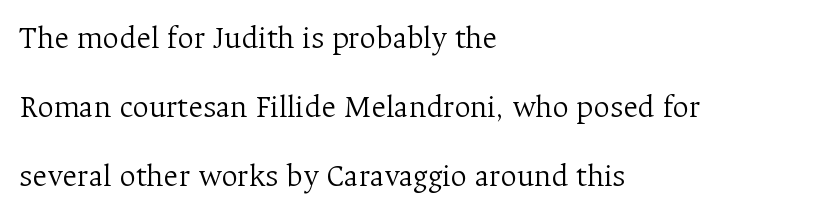
Q: Is the text bold? A: No.
Q: Is the text italic (slanted)? A: No, it is upright.
Q: Is the typeface a serif or a sans-serif typeface? A: Serif.
Q: Is the text underlined? A: No.
Q: How is the paragraph aligned? A: Left-aligned.
Q: Is the spacing between letters normal or unusually wide? A: Normal.
Q: Is the spacing between lines tight, normal or loose? A: Loose.
Q: Width (condensed, normal, or wide)? A: Normal.
Q: Stroke contrast? A: Medium.
Q: x-height? A: Medium.
Q: Monospaced? A: No.
